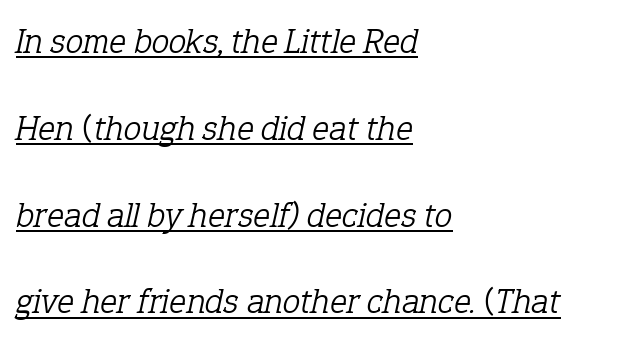
The image shows 36 px light serif type, italic (leaning right); set left-aligned, loose line spacing (2.41x), normal letter spacing, underlined; low stroke contrast and a medium x-height.
